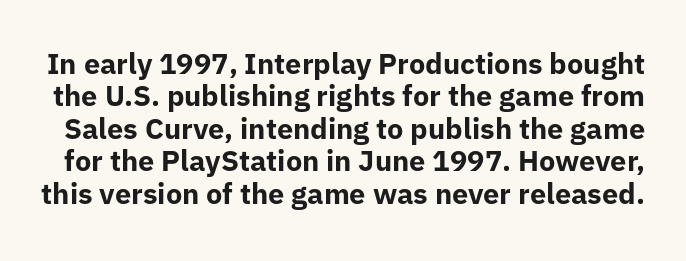
{"serif": "no", "italic": "no", "bold": "yes", "weight": "bold", "width": "normal", "stroke_contrast": "low", "x_height": "medium", "monospaced": "no", "underline": "no", "line_spacing": "tight", "line_spacing_ratio": 1.12, "letter_spacing": "normal", "letter_spacing_em": 0.0, "glyph_px": 29}
